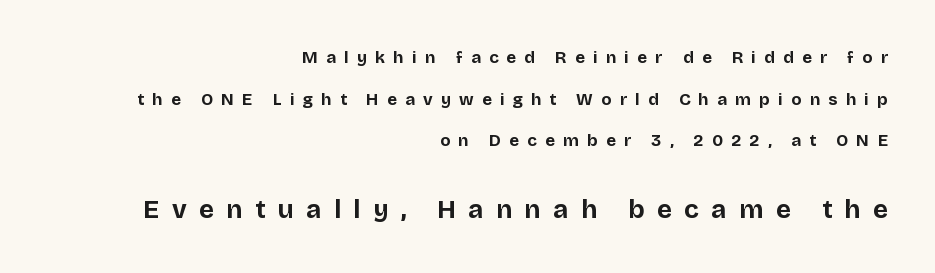
Q: Is the text bold? A: Yes.
Q: Is the text italic (slanted)? A: No, it is upright.
Q: Is the text underlined? A: No.
Q: How is the paragraph aligned? A: Right-aligned.
Q: Is the spacing between letters normal or unusually wide? A: Unusually wide.
Q: Is the spacing between lines tight, normal or loose? A: Loose.
Q: Which block of text is set in a larger size, the first (top) or the second (bottom)? A: The second (bottom) one.
